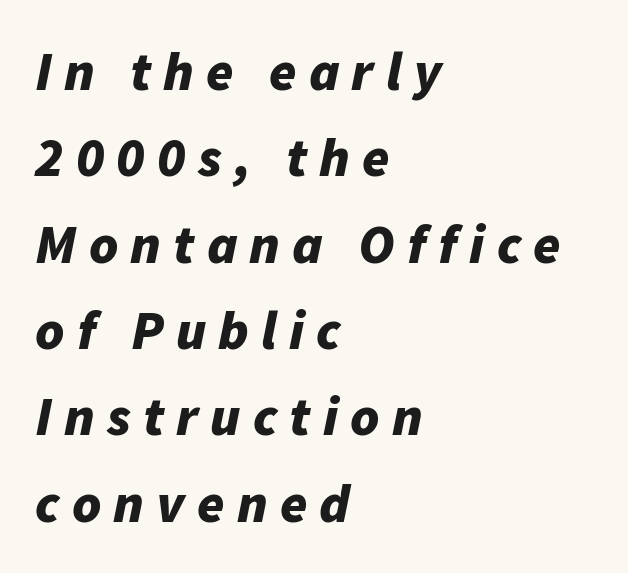
The image shows 55 px bold type, italic (leaning right); set left-aligned, normal line spacing (1.57x), unusually wide letter spacing (+0.22 em), not underlined; low stroke contrast and a medium x-height.
